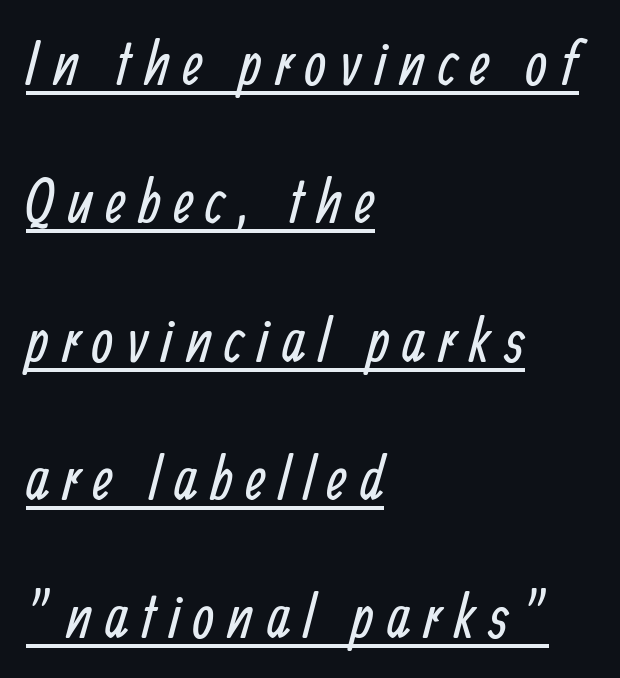
The typesetter has applied underlining to the passage shown. You can tell from the bare stems that sans-serif type was used. Tracking value appears strongly positive — letters spread wide. Spacing verdict: proportional, widths tailored to each character. Weight: in the light-to-regular range.
